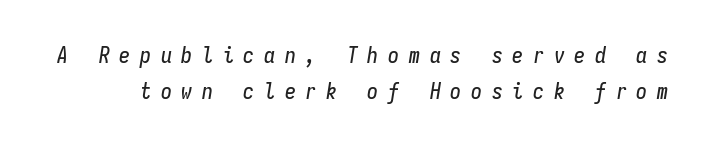
The image shows 22 px text type, italic (leaning right); set normal line spacing (1.65x), unusually wide letter spacing (+0.44 em), not underlined.
